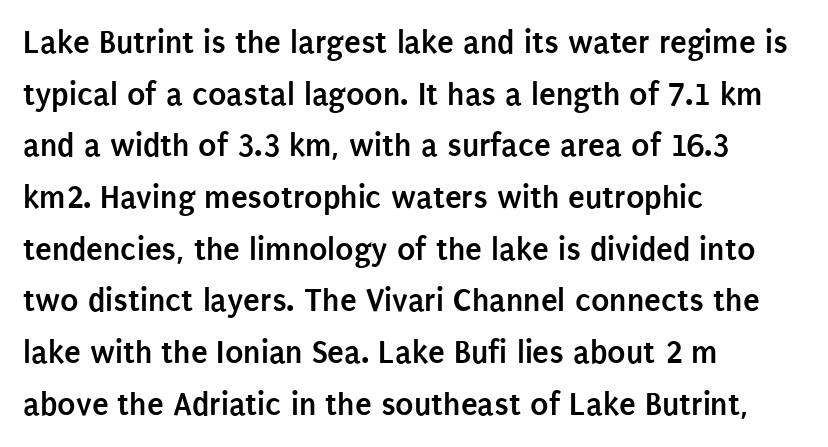
These lines carry a lot of weight — the face is fully bold. The letters sit at their default tracking, neither squeezed nor spread. These lines are set flush left with a ragged right edge. Whoever set this chose a conventional vertical rhythm. Rendered with straight, roman letterforms.
